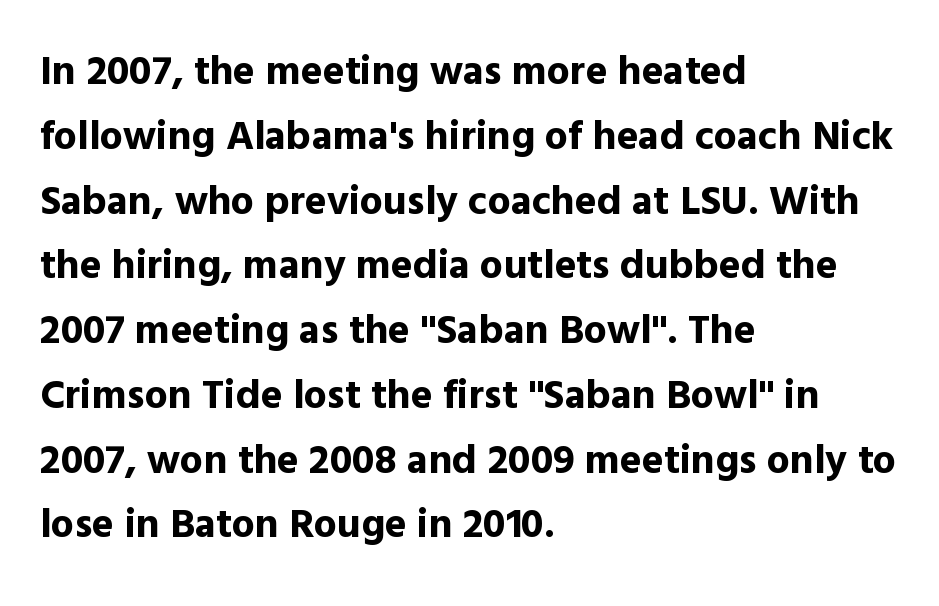
{"serif": "no", "italic": "no", "bold": "yes", "weight": "bold", "width": "normal", "x_height": "medium", "monospaced": "no", "underline": "no", "align": "left", "line_spacing": "normal", "line_spacing_ratio": 1.58, "letter_spacing": "normal", "letter_spacing_em": 0.0, "glyph_px": 41}
